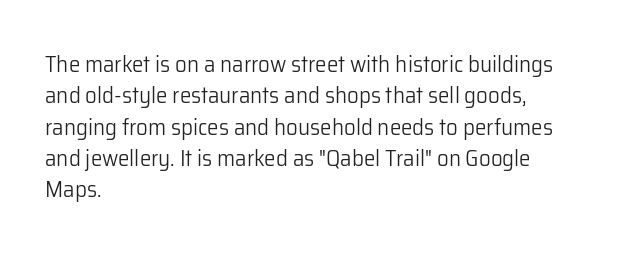
One glance says typical: line gaps are just what's usual. What stands out about the letter spacing? Nothing — it is the standard amount. This reads as an unemphasized weight, regular at the heaviest. The text block is weighted toward the left margin, trailing off unevenly rightward. Descender tails drop into unmarked territory. The specimen reads as upright at a glance.
